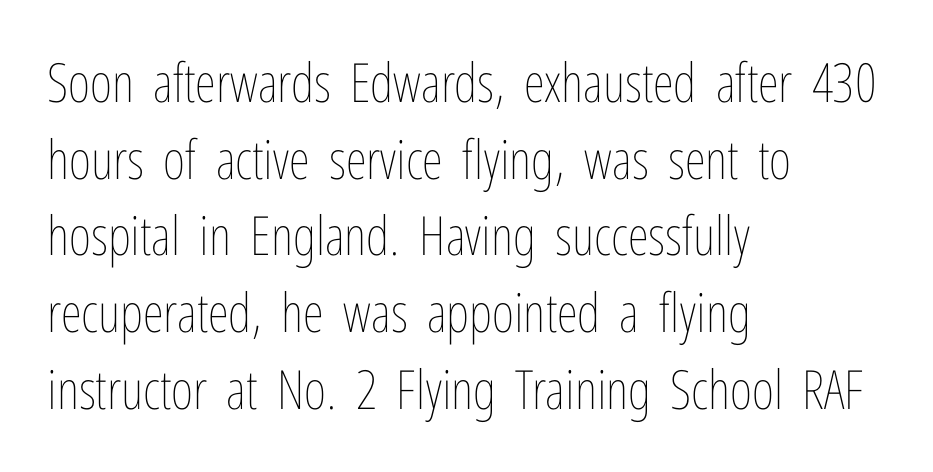
{"italic": "no", "bold": "no", "weight": "thin", "width": "condensed", "stroke_contrast": "low", "x_height": "medium", "monospaced": "no", "underline": "no", "align": "left", "line_spacing": "normal", "line_spacing_ratio": 1.42, "letter_spacing": "normal", "letter_spacing_em": 0.0, "glyph_px": 54}
